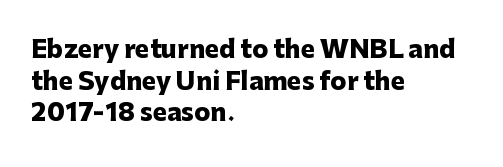
The image shows 24 px bold type, upright; set left-aligned, normal line spacing (1.32x), normal letter spacing, not underlined.
